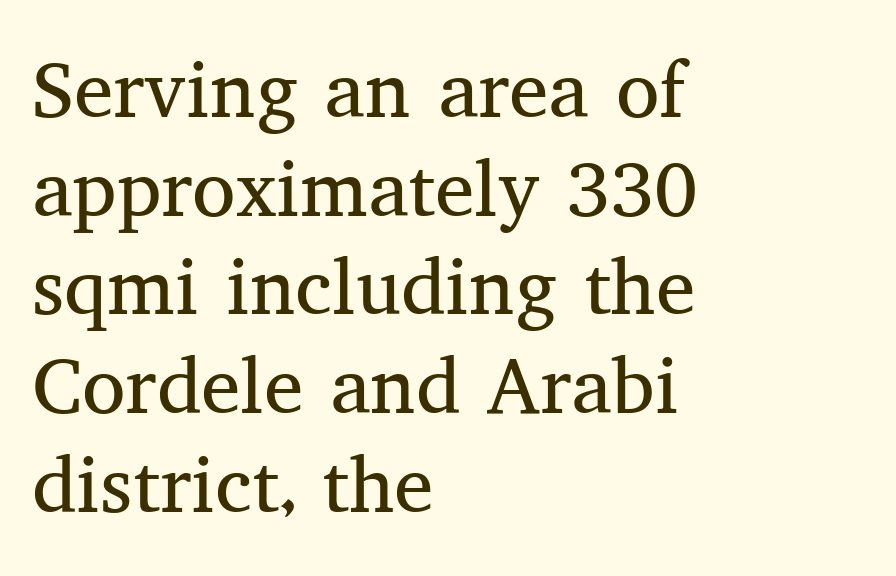
{"serif": "yes", "italic": "no", "bold": "no", "weight": "regular", "width": "normal", "stroke_contrast": "medium", "x_height": "medium", "monospaced": "no", "underline": "no", "align": "left", "line_spacing": "normal", "line_spacing_ratio": 1.25, "letter_spacing": "normal", "letter_spacing_em": 0.0, "glyph_px": 79}
